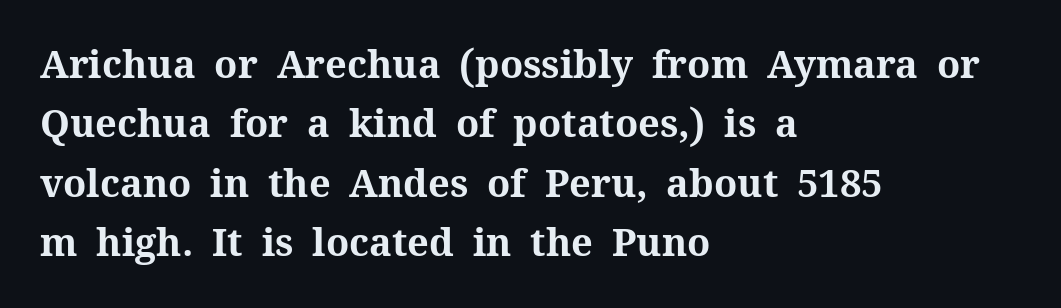
The type sits square on the baseline with zero lean. The type family on display is of the serif kind. Looks like regular typesetting: each glyph gets only the width it needs. The typesetting leans heavy: a genuine bold. The gap between lines stays unmarked. The letterforms sit shoulder to shoulder at normal distance.
